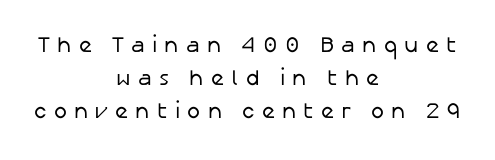
The image shows 22 px text type, upright; set centered, normal line spacing (1.51x), unusually wide letter spacing (+0.33 em), not underlined.
